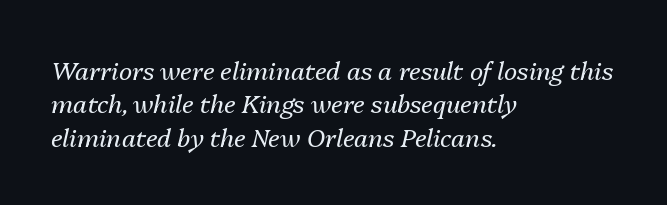
The image shows 25 px text type, italic (leaning right); set left-aligned, normal line spacing (1.34x), normal letter spacing, not underlined.
